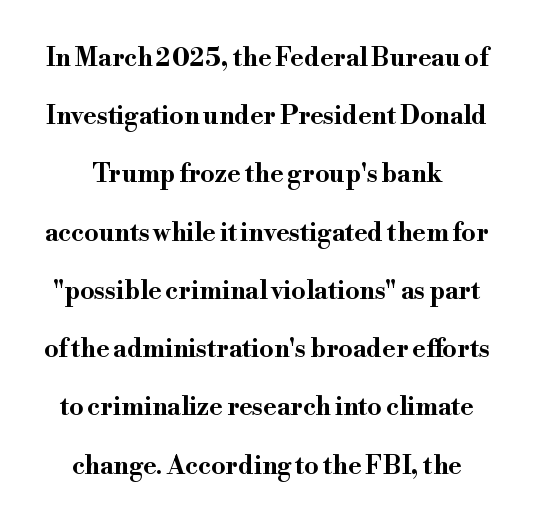
Short note: letters normally spaced. Upright lettering throughout. Glance below the letters and you will spot only blank space. Is the type bold? Yes — the strokes are clearly thick and heavy. Notice the wide empty band between every row — that's loose leading.
